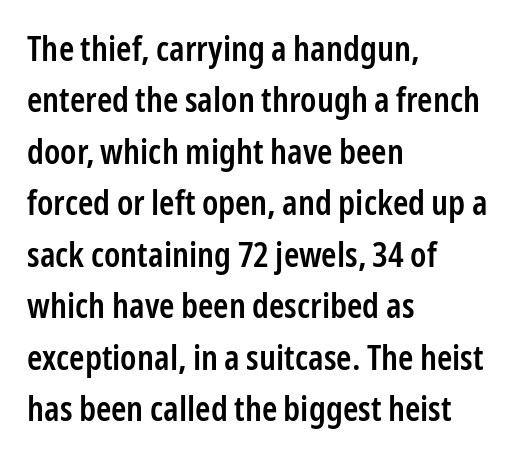
{"serif": "no", "italic": "no", "bold": "semi", "weight": "semibold", "width": "condensed", "stroke_contrast": "low", "x_height": "medium", "monospaced": "no", "underline": "no", "align": "left", "line_spacing": "normal", "line_spacing_ratio": 1.47, "letter_spacing": "normal", "letter_spacing_em": 0.0, "glyph_px": 35}
